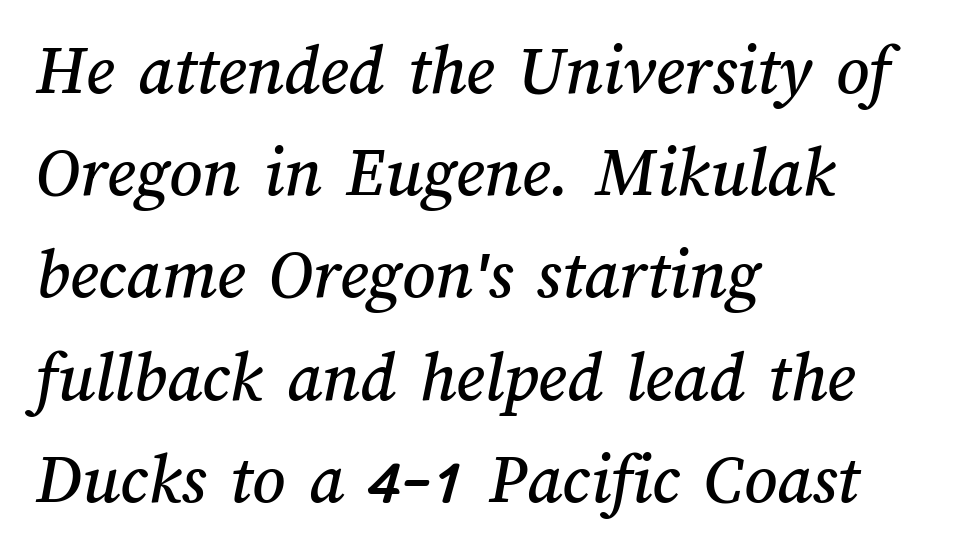
The image shows 72 px text type; set left-aligned, normal line spacing (1.42x), normal letter spacing, not underlined; medium stroke contrast and a medium x-height.
